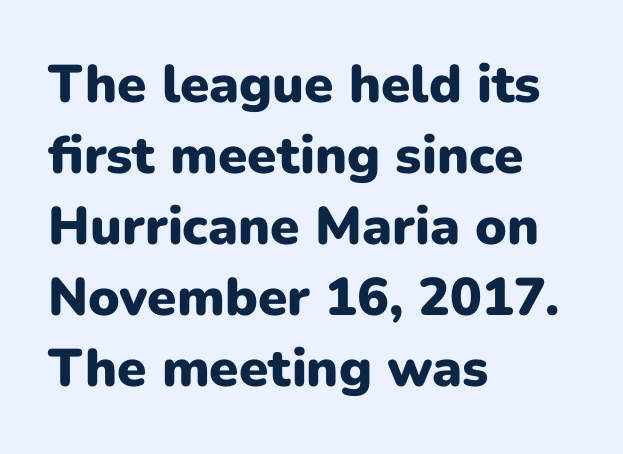
{"serif": "no", "italic": "no", "bold": "yes", "weight": "heavy", "width": "normal", "stroke_contrast": "low", "x_height": "medium", "monospaced": "no", "underline": "no", "align": "left", "line_spacing": "normal", "line_spacing_ratio": 1.34, "letter_spacing": "normal", "letter_spacing_em": 0.0, "glyph_px": 53}
